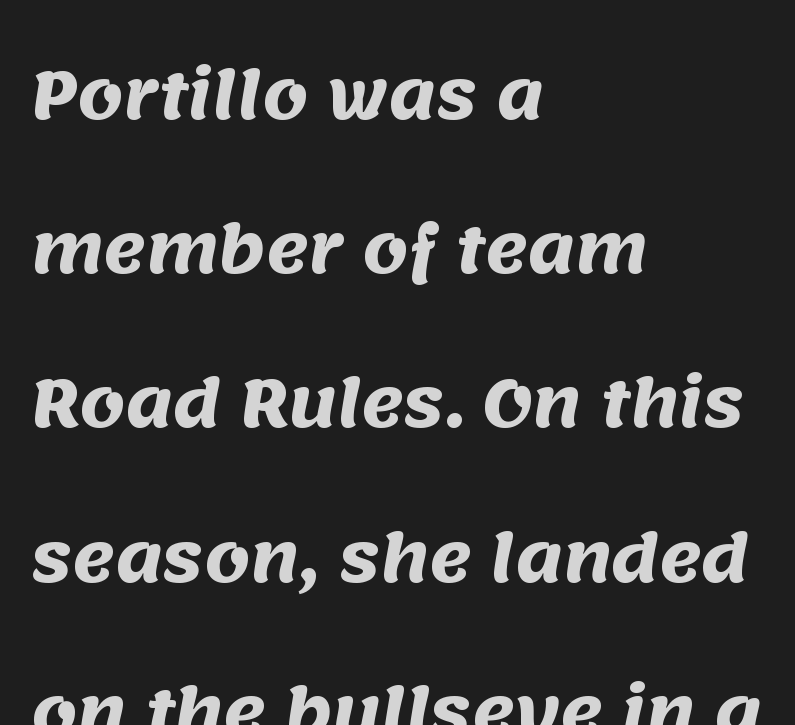
{"serif": "no", "bold": "yes", "weight": "heavy", "width": "normal", "stroke_contrast": "medium", "x_height": "large", "monospaced": "no", "underline": "no", "align": "left", "line_spacing": "loose", "line_spacing_ratio": 2.41, "letter_spacing": "normal", "letter_spacing_em": 0.0, "glyph_px": 64}
